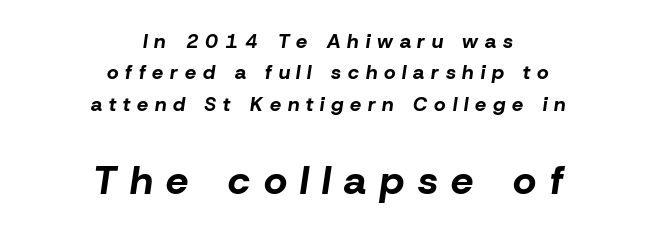
Q: Is the text bold? A: Yes.
Q: Is the text italic (slanted)? A: Yes, it leans right by about 8 degrees.
Q: Is the text underlined? A: No.
Q: How is the paragraph aligned? A: Centered.
Q: Is the spacing between letters normal or unusually wide? A: Unusually wide.
Q: Is the spacing between lines tight, normal or loose? A: Normal.
Q: Which block of text is set in a larger size, the first (top) or the second (bottom)? A: The second (bottom) one.
Q: Width (condensed, normal, or wide)? A: Normal.
Q: Stroke contrast? A: Low.
Q: x-height? A: Medium.
Q: Monospaced? A: No.
